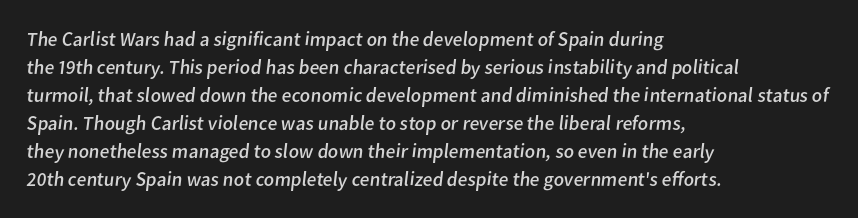
The image shows 20 px text type; set left-aligned, normal line spacing (1.4x), normal letter spacing, not underlined.
